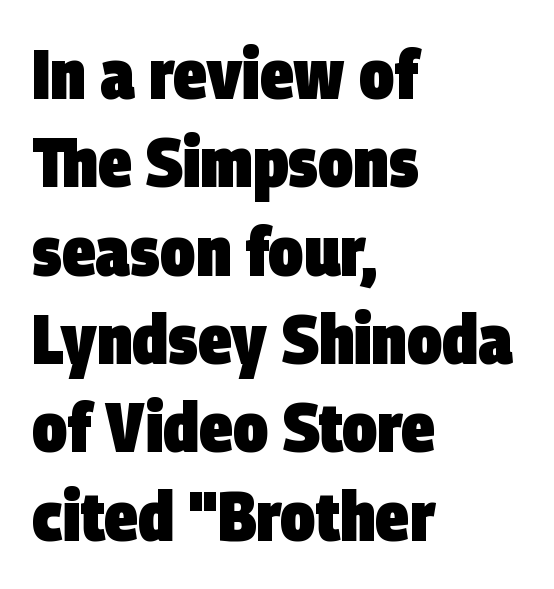
Typographic density is high because the face is bold. The face used here is proportionally spaced, like ordinary book or web type. In terms of letterspacing, this is plain default setting. This rendering employs a face without finishing strokes, i.e., a sans-serif. Successive baselines arrive at the customary interval.
